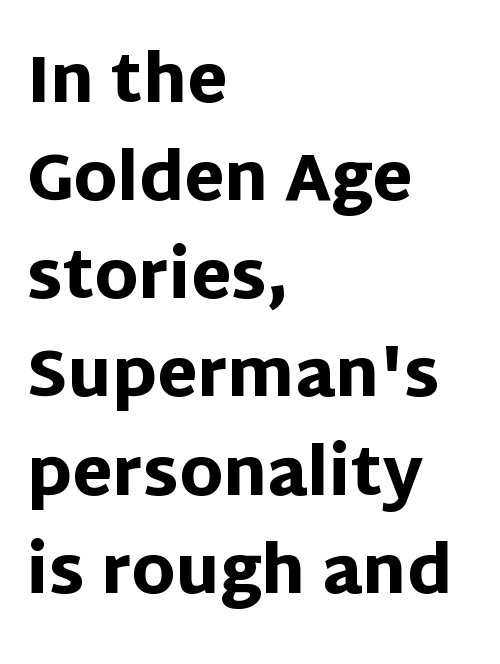
Ordinary non-slanted type is in use. The rendering uses natural spacing where letterforms have individual widths. The passage shown is emphatically bold. You can tell from the bare stems that sans-serif type was used.
